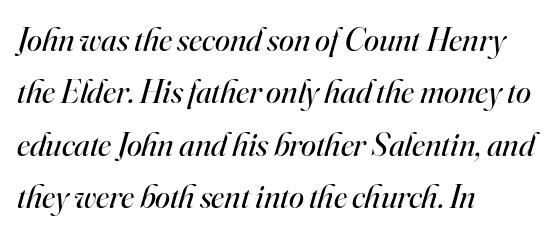
The image shows 34 px regular-weight serif type, italic (leaning right); set left-aligned, normal line spacing (1.54x), normal letter spacing, not underlined; high stroke contrast and a small x-height.
